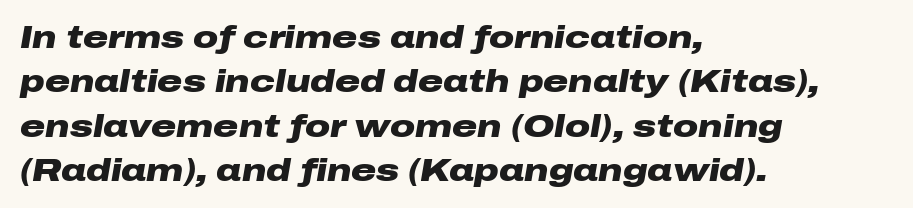
A full-strength bold gives these letters their thick strokes. Think of a printed novel: that variable character pitch is what you see here. There's an unmistakable incline to the writing here. Glyph-to-glyph distance matches everyday printed text. The glyphs are unaccompanied by any horizontal stroke below them.
